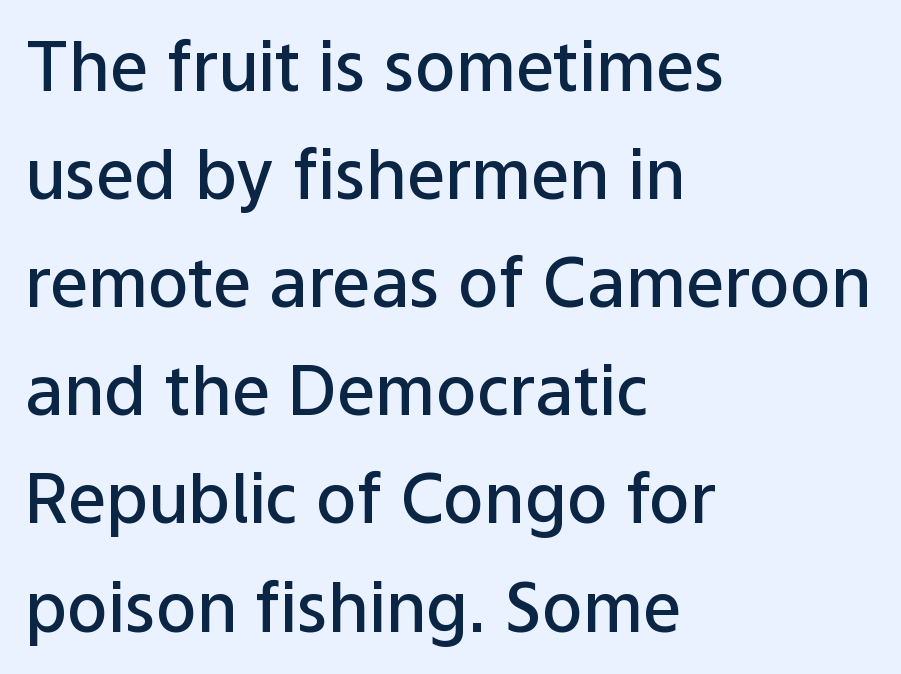
The image shows 68 px semibold sans-serif type, upright; set left-aligned, normal line spacing (1.59x), normal letter spacing, not underlined; low stroke contrast and a medium x-height.
